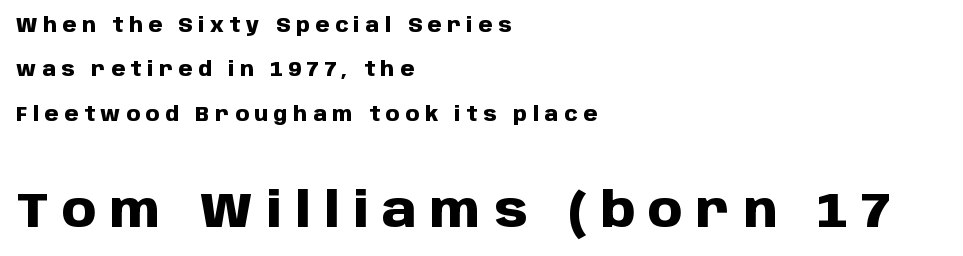
Only glyphs here, with clear space below each row. Regarding leading, the lines here are spaced well apart. The rag falls on the right side of this text block. If you squint, the bottom block still reads clearly — it's the larger of the two. There is plenty of visible air inserted between adjacent glyphs. Designer's note — italics off, roman on.
